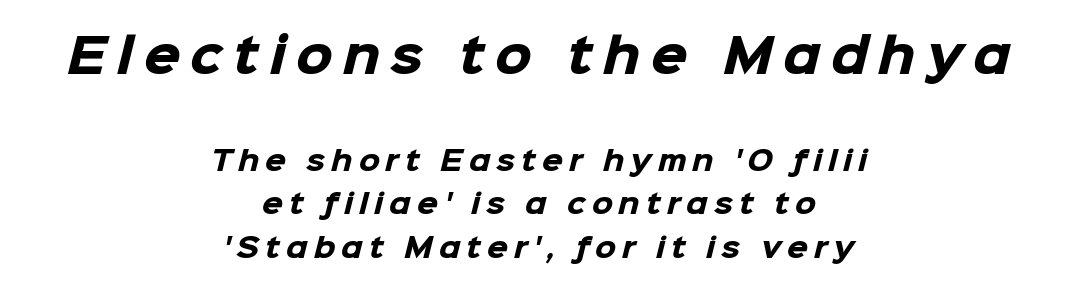
Note: no serifs on the glyphs. The space directly below the letters is spotless. This sample keeps an unexceptional amount of space between lines. Tracking value appears strongly positive — letters spread wide. Proportional: the letters do not fall into vertical columns.
